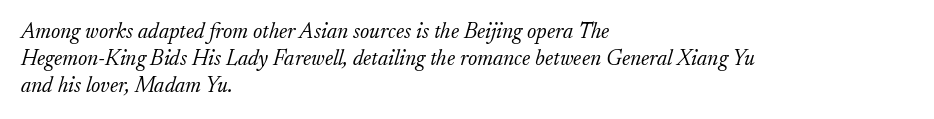
The setting favours the left margin, as ordinary paragraphs usually do. If you drew a line through each stem, it would be angled. Has an underline been added? It has not. Stems and bowls with no extra thickness — not bold. The line texture is even and compact thanks to regular tracking.
